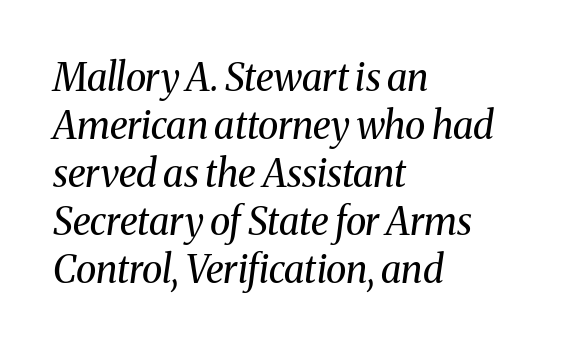
Is the type slanted? Yes — the strokes lean at a clear angle. Quick note: underline off. The strokes carry an ordinary text weight at most. The rag falls on the right side of this text block.
